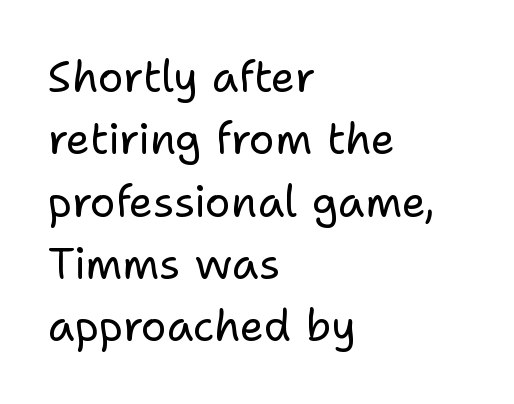
The image shows 43 px regular-weight sans-serif type, upright; set left-aligned, normal line spacing (1.45x), normal letter spacing, not underlined; low stroke contrast and a medium x-height.
